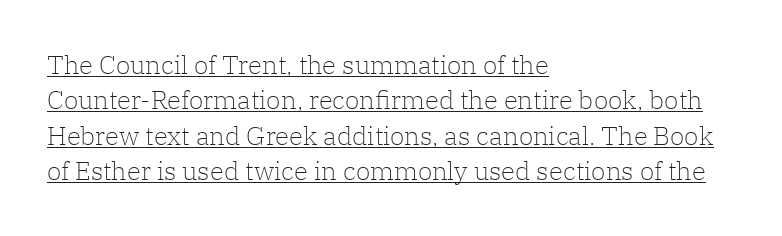
Q: Is the text bold? A: No.
Q: Is the text italic (slanted)? A: No, it is upright.
Q: Is the text underlined? A: Yes.
Q: How is the paragraph aligned? A: Left-aligned.
Q: Is the spacing between letters normal or unusually wide? A: Normal.
Q: Is the spacing between lines tight, normal or loose? A: Normal.
